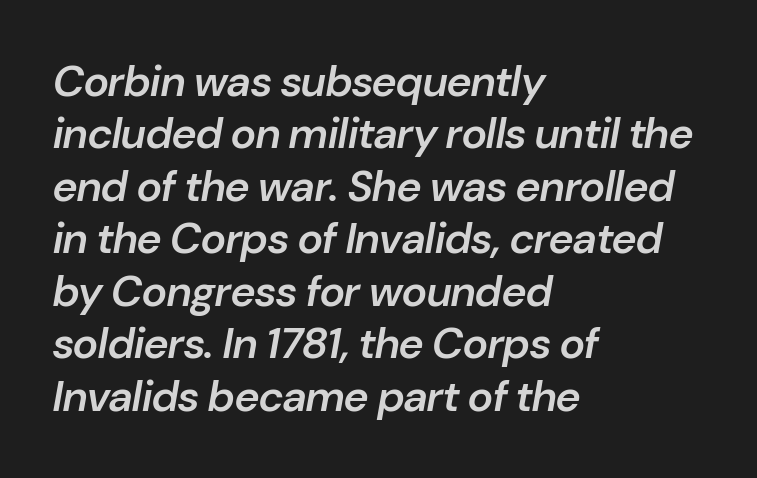
Q: Is the text bold? A: Semi-bold.
Q: Is the text italic (slanted)? A: Yes, it leans right by about 10 degrees.
Q: Is the text underlined? A: No.
Q: How is the paragraph aligned? A: Left-aligned.
Q: Is the spacing between letters normal or unusually wide? A: Normal.
Q: Width (condensed, normal, or wide)? A: Normal.
Q: Stroke contrast? A: Low.
Q: x-height? A: Medium.
Q: Monospaced? A: No.
